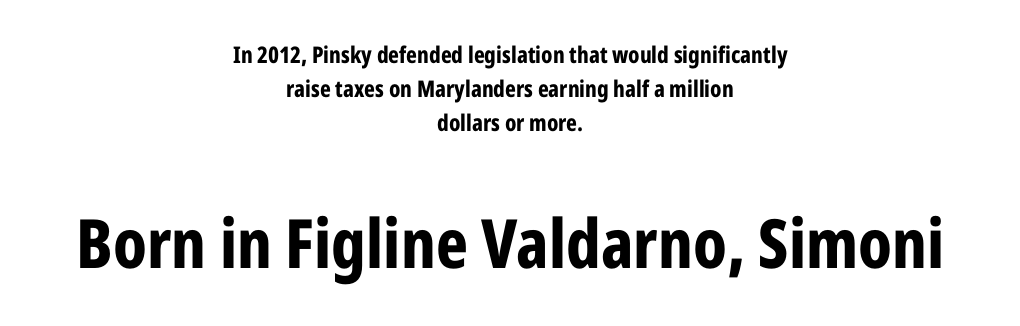
{"serif": "no", "italic": "no", "bold": "yes", "weight": "bold", "width": "condensed", "stroke_contrast": "low", "x_height": "medium", "monospaced": "no", "underline": "no", "align": "center", "line_spacing": "normal", "line_spacing_ratio": 1.48, "letter_spacing": "normal", "letter_spacing_em": 0.0, "larger_block": "second", "size_ratio": 2.96, "glyph_px": 68}
